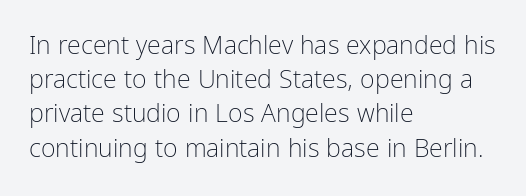
The area under the type is left untouched. A roman cut, with each character standing at attention. Observe the ordinary spacing: letters are neighbours, not strangers. Notice how the passage keeps a crisp vertical edge on the left only.
